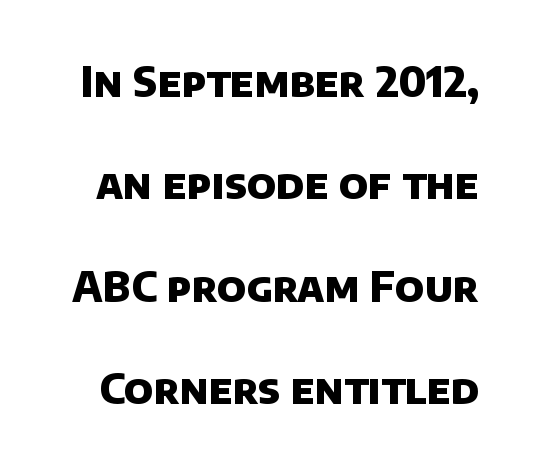
The block of text is sparse from top to bottom, with ample space between rows. The face used here is proportionally spaced, like ordinary book or web type. The characters display no serif detailing; their extremities are plain. Default kerning and tracking; the words read as compact shapes.
